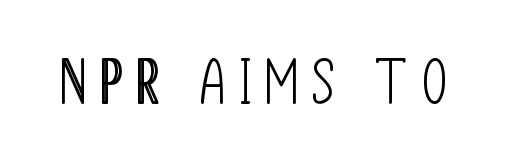
The image shows 62 px light, condensed sans-serif type, upright; set unusually wide letter spacing (+0.23 em), not underlined; low stroke contrast and a large x-height.
